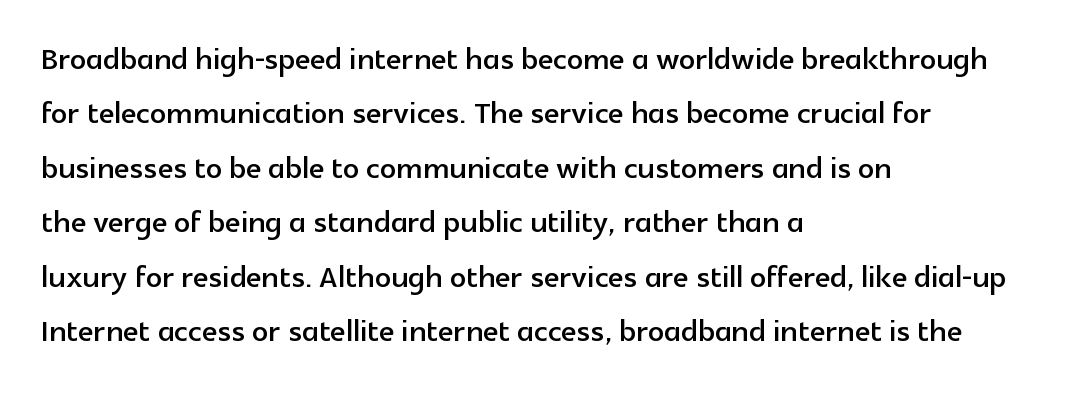
{"serif": "no", "italic": "no", "width": "normal", "x_height": "medium", "monospaced": "no", "underline": "no", "align": "left", "line_spacing": "normal", "line_spacing_ratio": 1.36, "letter_spacing": "normal", "letter_spacing_em": 0.0, "glyph_px": 40}
